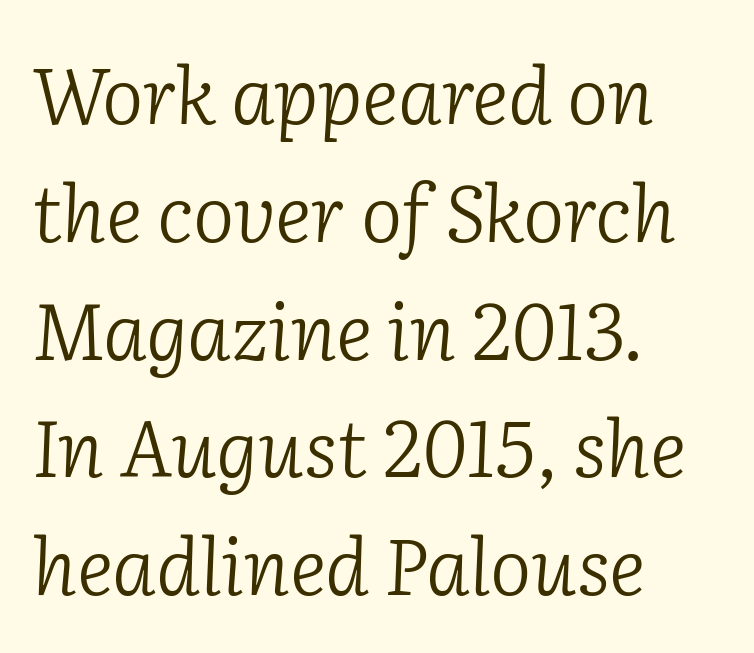
Q: Is the text bold? A: No.
Q: Is the text italic (slanted)? A: Yes, it leans right by about 2 degrees.
Q: Is the typeface a serif or a sans-serif typeface? A: Serif.
Q: Is the text underlined? A: No.
Q: How is the paragraph aligned? A: Left-aligned.
Q: Is the spacing between letters normal or unusually wide? A: Normal.
Q: Is the spacing between lines tight, normal or loose? A: Normal.
Q: Width (condensed, normal, or wide)? A: Normal.
Q: Stroke contrast? A: Low.
Q: x-height? A: Medium.
Q: Monospaced? A: No.
